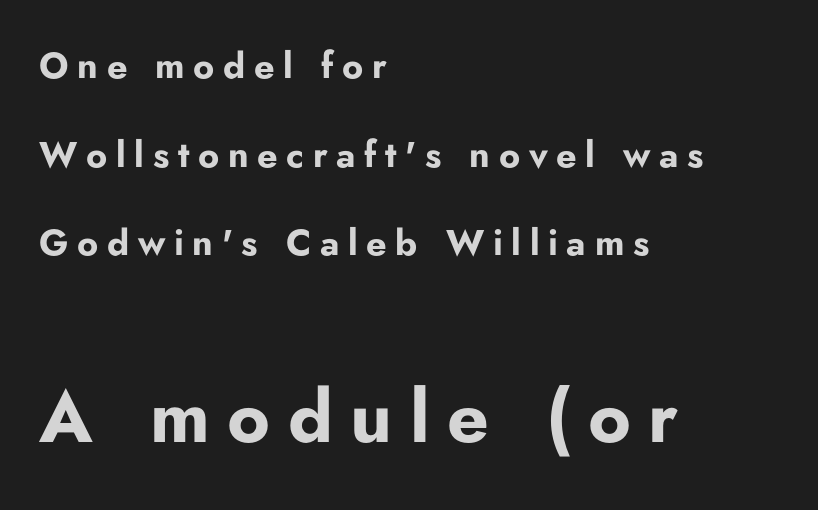
Note: no serifs on the glyphs. The typesetter chose a ragged-right arrangement here. Do the letters lean? They stand straight. Heft: maximum for text — a bold. Does the leading feel generous? Absolutely, it's lavish. Anything drawn beneath the words? Only blank space.
